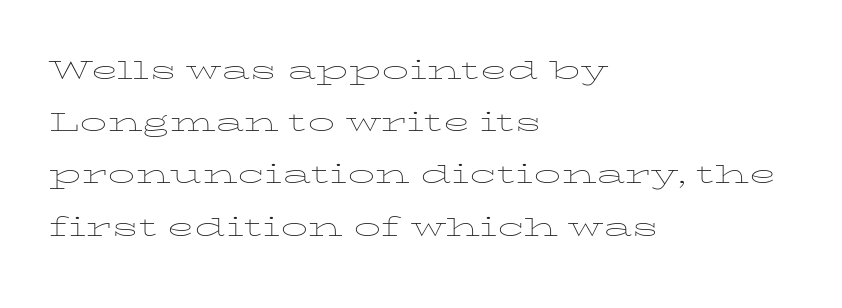
The image shows 36 px thin, wide type, upright; set left-aligned, normal line spacing (1.45x), normal letter spacing, not underlined; low stroke contrast and a medium x-height.
